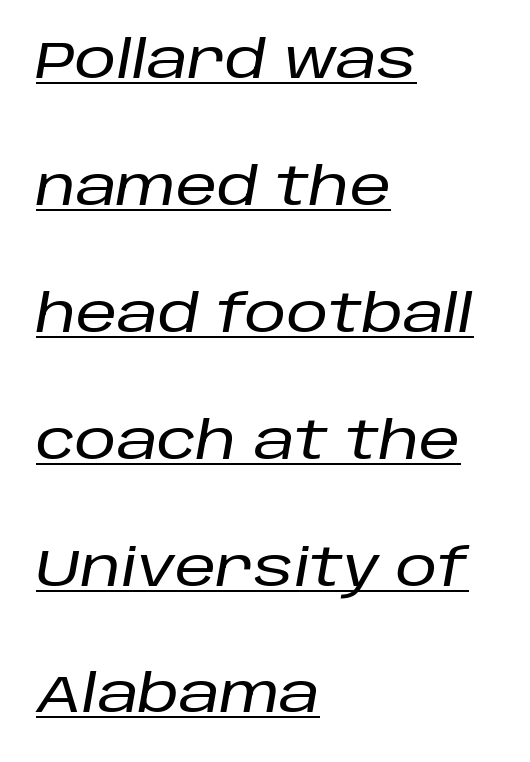
{"italic": "yes", "lean": "right", "slant_degrees": 10, "width": "normal", "stroke_contrast": "low", "x_height": "large", "monospaced": "no", "underline": "yes", "align": "left", "line_spacing": "loose", "line_spacing_ratio": 2.44, "letter_spacing": "normal", "letter_spacing_em": 0.0, "glyph_px": 52}
